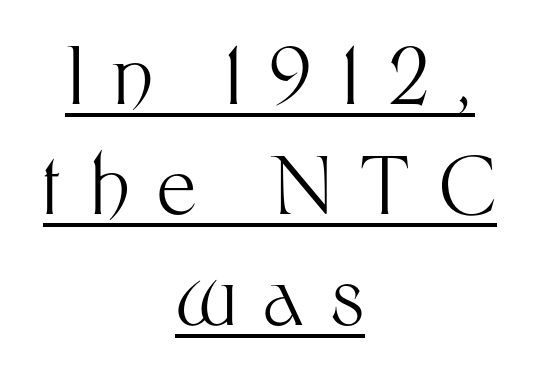
The image shows 80 px light sans-serif type, upright; set centered, normal line spacing (1.38x), unusually wide letter spacing (+0.35 em), underlined; medium stroke contrast and a medium x-height.
